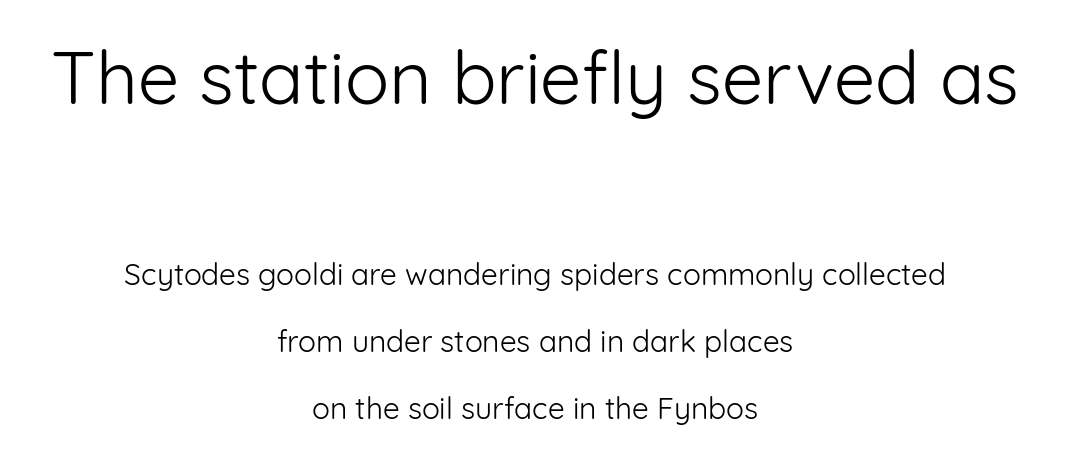
This layout puts the oversized block above and the modest block below. Default kerning and tracking; the words read as compact shapes. Designer's note — italics off, roman on. Grotesque or geometric, the face here clearly has no serifs.
